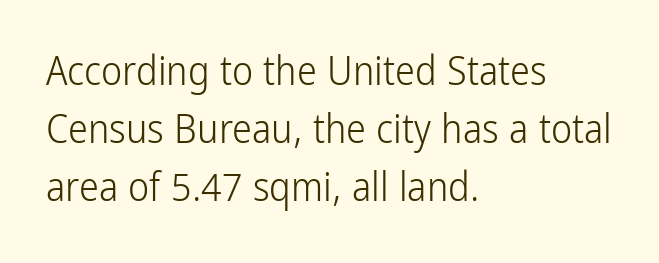
Q: Is the text bold? A: No.
Q: Is the text italic (slanted)? A: No, it is upright.
Q: Is the typeface a serif or a sans-serif typeface? A: Sans-serif.
Q: Is the text underlined? A: No.
Q: How is the paragraph aligned? A: Left-aligned.
Q: Is the spacing between letters normal or unusually wide? A: Normal.
Q: Is the spacing between lines tight, normal or loose? A: Normal.
Q: Width (condensed, normal, or wide)? A: Condensed.
Q: Stroke contrast? A: Low.
Q: x-height? A: Medium.
Q: Monospaced? A: No.
